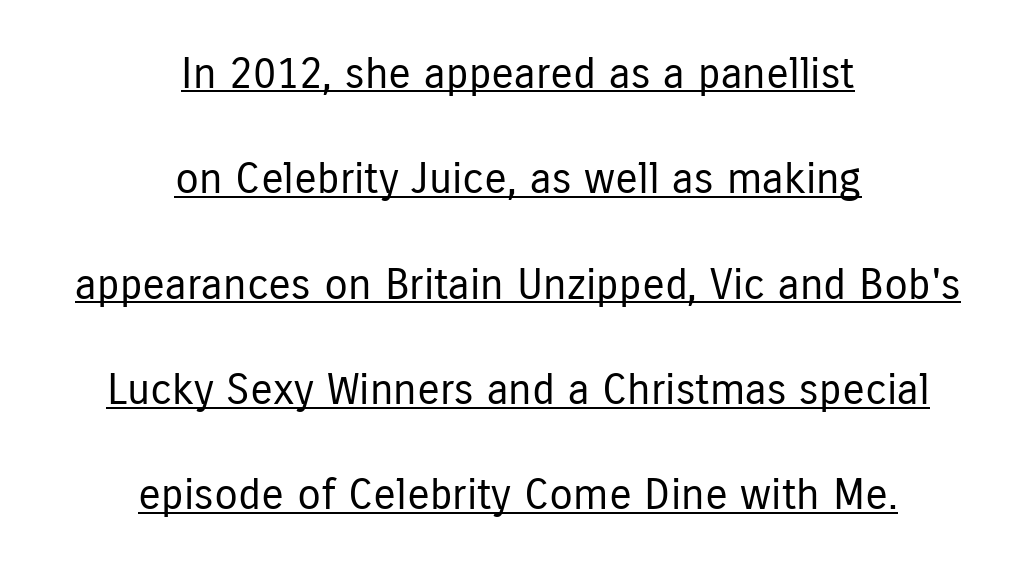
Q: Is the text bold? A: No.
Q: Is the text italic (slanted)? A: No, it is upright.
Q: Is the typeface a serif or a sans-serif typeface? A: Sans-serif.
Q: Is the text underlined? A: Yes.
Q: How is the paragraph aligned? A: Centered.
Q: Is the spacing between letters normal or unusually wide? A: Normal.
Q: Is the spacing between lines tight, normal or loose? A: Loose.
Q: Width (condensed, normal, or wide)? A: Condensed.
Q: Stroke contrast? A: Low.
Q: x-height? A: Medium.
Q: Monospaced? A: No.
